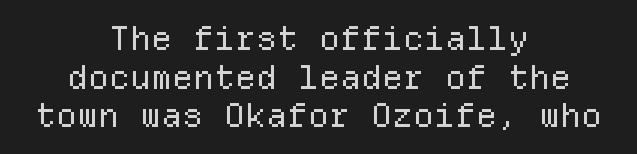
Type style note: lacks serifs. Think standard paragraph weight, or any step lighter than that. Layout note: lines centered. The specimen omits any rule beneath the text block's lines. The type is set solid horizontally, with unmodified tracking. Posture: straight, roman, zero tilt.
